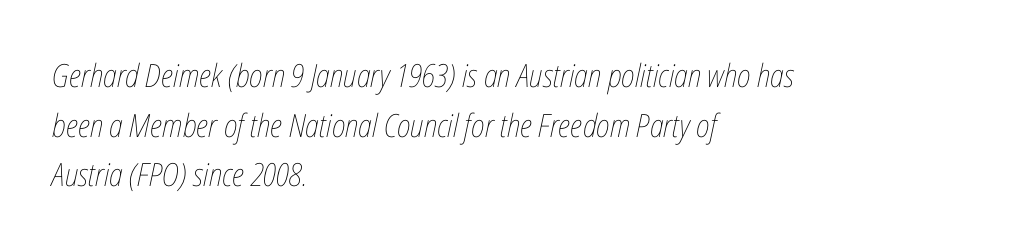
The image shows 32 px thin, condensed type, italic (leaning right); set left-aligned, normal line spacing (1.55x), normal letter spacing, not underlined; low stroke contrast and a medium x-height.
